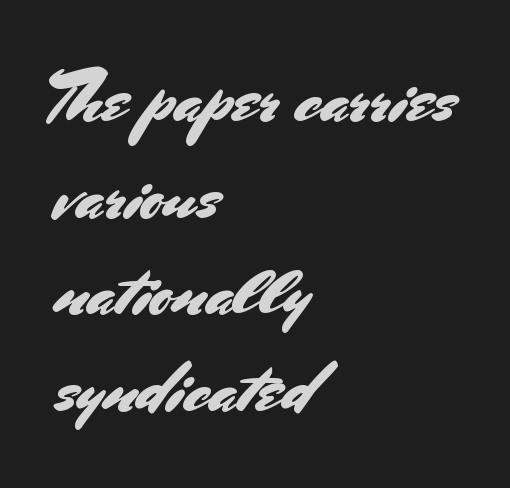
Bare-footed words on every line. This sample uses a sans-serif face. The gaps between neighbouring characters are ordinary and unremarkable. The rendering uses a moderate line-height, typical for paragraphs.
